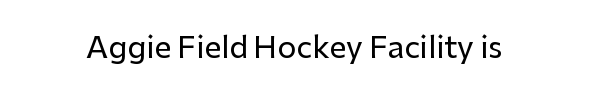
Q: Is the text italic (slanted)? A: No, it is upright.
Q: Is the typeface a serif or a sans-serif typeface? A: Sans-serif.
Q: Is the text underlined? A: No.
Q: Is the spacing between letters normal or unusually wide? A: Normal.
Q: Width (condensed, normal, or wide)? A: Normal.
Q: Stroke contrast? A: Low.
Q: x-height? A: Medium.
Q: Monospaced? A: No.
